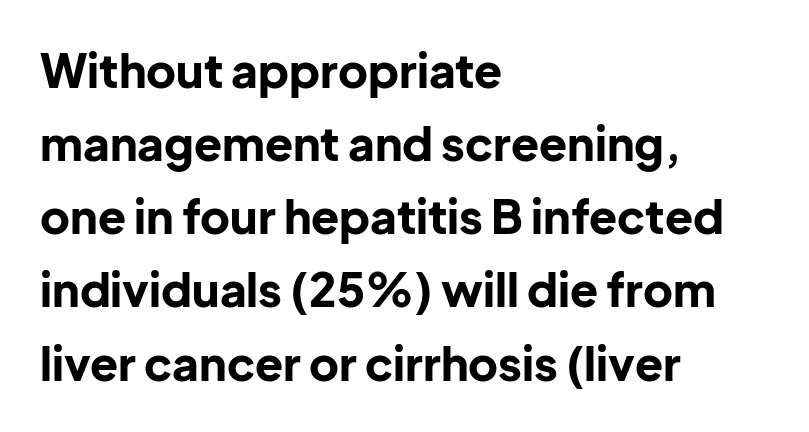
Bare-footed words on every line. The letters sit at their default tracking, neither squeezed nor spread. Typographically, this falls in the sans-serif category. The passage shown stacks its lines at a standard gap. The rendering uses natural spacing where letterforms have individual widths.
